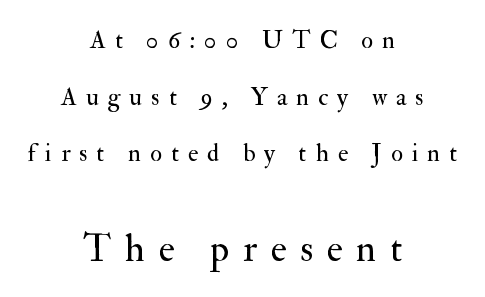
{"serif": "yes", "italic": "no", "bold": "no", "weight": "regular", "width": "normal", "stroke_contrast": "medium", "x_height": "small", "monospaced": "no", "underline": "no", "align": "center", "line_spacing": "loose", "line_spacing_ratio": 2.27, "letter_spacing": "wide", "letter_spacing_em": 0.36, "larger_block": "second", "size_ratio": 1.52, "glyph_px": 38}
